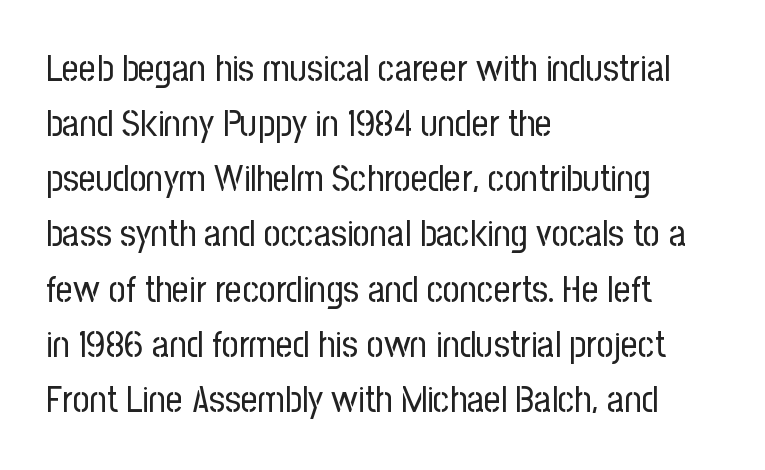
The image shows 37 px regular-weight, condensed sans-serif type, upright; set left-aligned, normal line spacing (1.49x), normal letter spacing, not underlined; low stroke contrast and a medium x-height.
